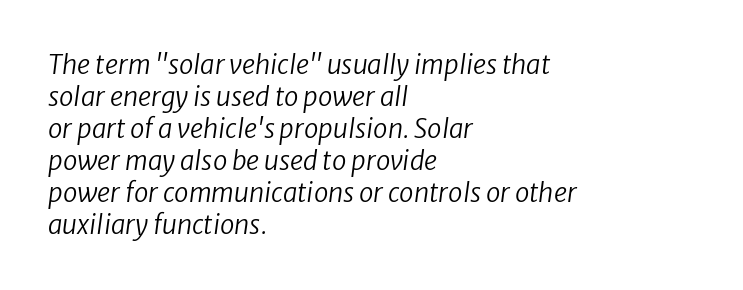
{"bold": "no", "underline": "no", "align": "left", "line_spacing_ratio": 1.23, "letter_spacing": "normal", "letter_spacing_em": 0.0, "glyph_px": 26}
